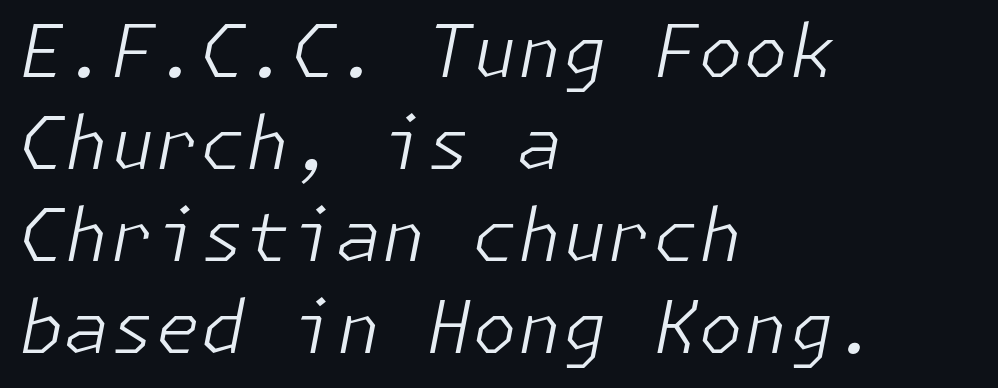
Q: Is the text bold? A: No.
Q: Is the text italic (slanted)? A: Yes, it leans right by about 11 degrees.
Q: Is the text underlined? A: No.
Q: How is the paragraph aligned? A: Left-aligned.
Q: Is the spacing between letters normal or unusually wide? A: Normal.
Q: Is the spacing between lines tight, normal or loose? A: Normal.
Q: Width (condensed, normal, or wide)? A: Normal.
Q: Stroke contrast? A: Low.
Q: x-height? A: Medium.
